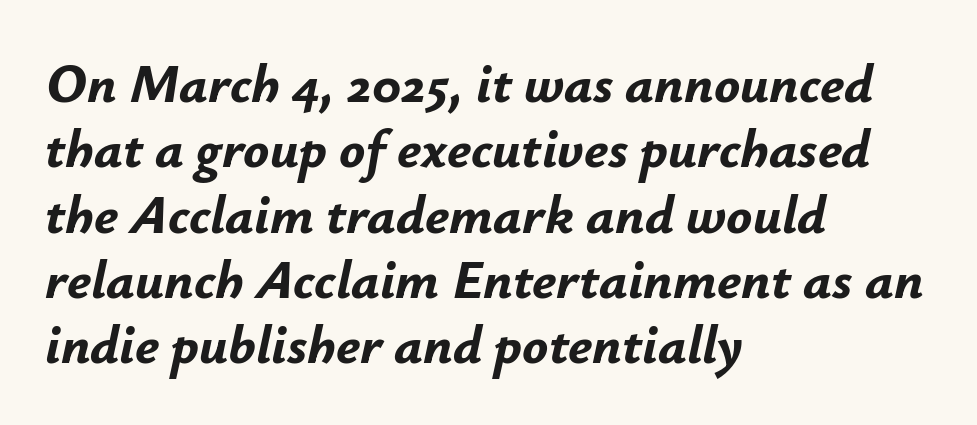
In terms of weight, the rendering is a true, heavy bold. Letters rest on an invisible, unmarked baseline. Each letter keeps its own natural width here, so spacing adapts to shape. In terms of letterspacing, this is plain default setting. This rendering uses left alignment, leaving the right contour irregular. You can tell it's italic because the verticals aren't actually vertical.
